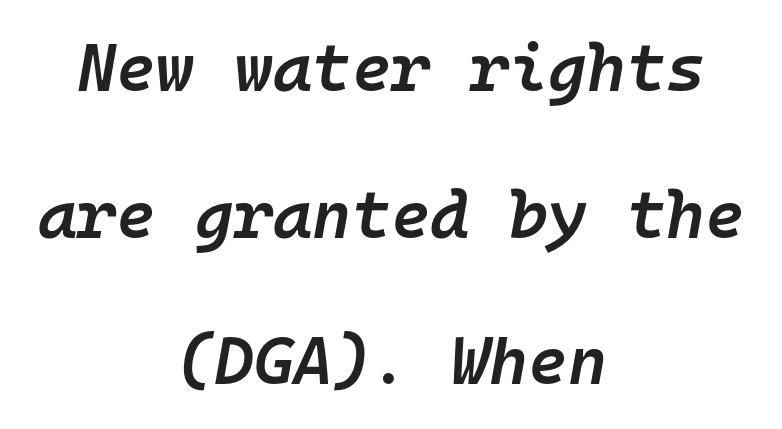
{"italic": "yes", "lean": "right", "slant_degrees": 10, "bold": "semi", "weight": "semibold", "width": "normal", "stroke_contrast": "low", "x_height": "medium", "monospaced": "yes", "underline": "no", "align": "center", "line_spacing": "loose", "line_spacing_ratio": 2.19, "letter_spacing": "normal", "letter_spacing_em": 0.0, "glyph_px": 67}
